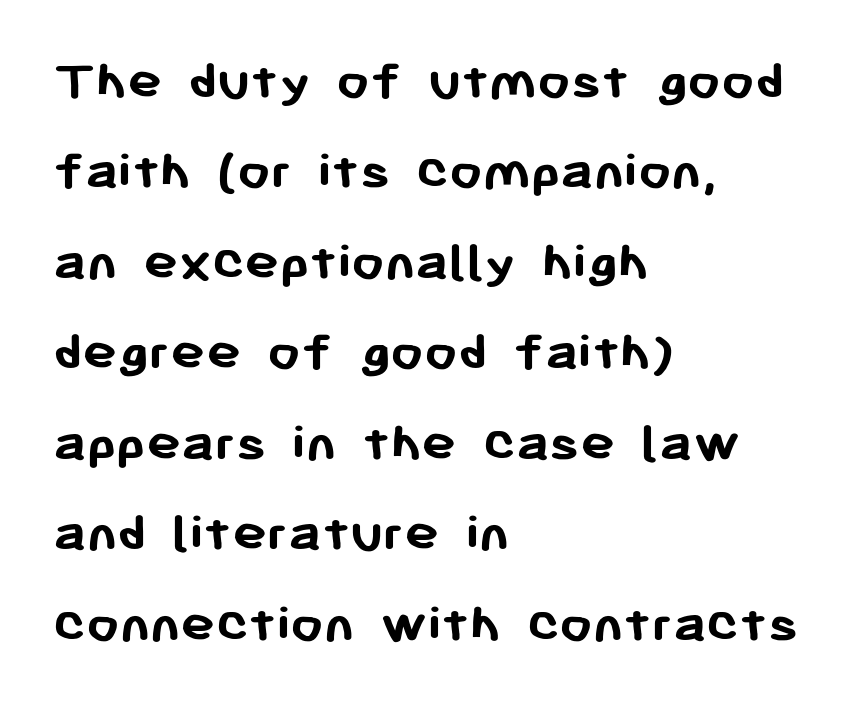
Q: Is the text bold? A: Yes.
Q: Is the text italic (slanted)? A: No, it is upright.
Q: Is the typeface a serif or a sans-serif typeface? A: Sans-serif.
Q: Is the text underlined? A: No.
Q: How is the paragraph aligned? A: Left-aligned.
Q: Is the spacing between letters normal or unusually wide? A: Normal.
Q: Is the spacing between lines tight, normal or loose? A: Normal.
Q: Width (condensed, normal, or wide)? A: Normal.
Q: Stroke contrast? A: Low.
Q: x-height? A: Medium.
Q: Monospaced? A: No.
